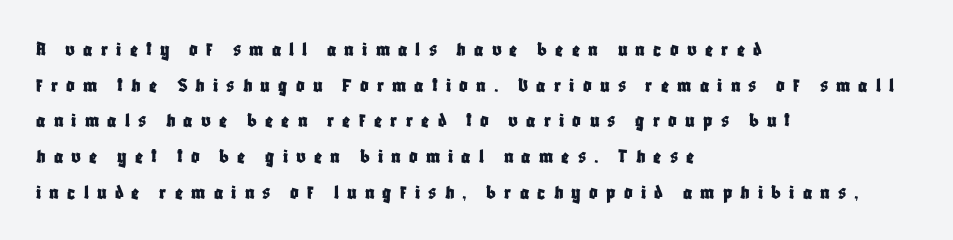
Q: Is the text italic (slanted)? A: No, it is upright.
Q: Is the text underlined? A: No.
Q: How is the paragraph aligned? A: Left-aligned.
Q: Is the spacing between letters normal or unusually wide? A: Unusually wide.
Q: Is the spacing between lines tight, normal or loose? A: Normal.
